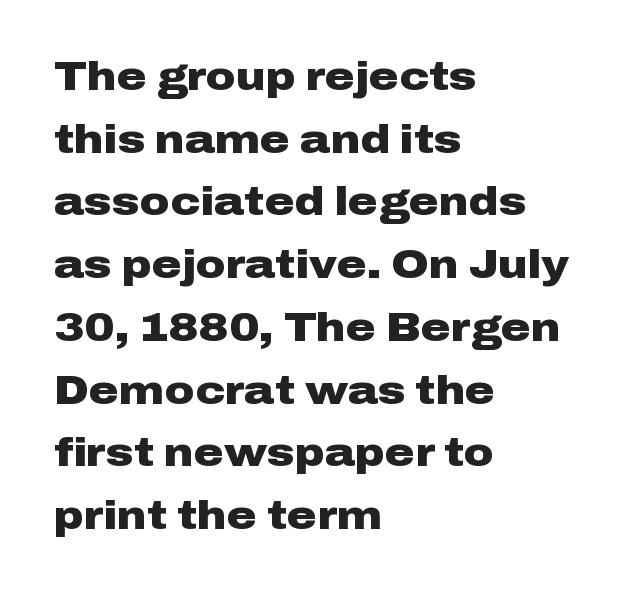
{"serif": "no", "italic": "no", "bold": "yes", "weight": "heavy", "width": "wide", "stroke_contrast": "low", "x_height": "medium", "monospaced": "no", "underline": "no", "align": "left", "line_spacing": "normal", "line_spacing_ratio": 1.53, "letter_spacing": "normal", "letter_spacing_em": 0.0, "glyph_px": 41}
